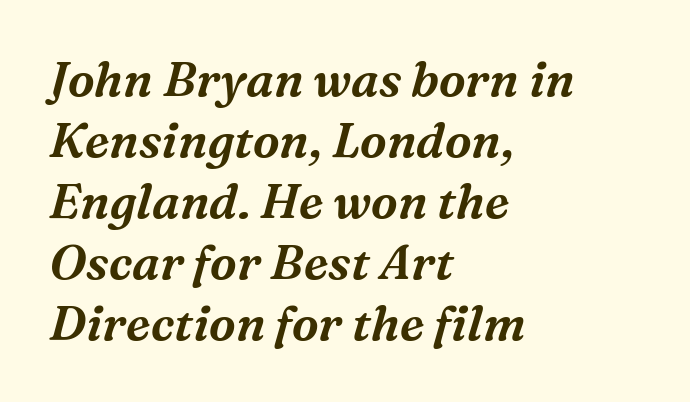
{"serif": "yes", "italic": "yes", "lean": "right", "slant_degrees": 16, "width": "normal", "stroke_contrast": "medium", "x_height": "medium", "monospaced": "no", "underline": "no", "align": "left", "line_spacing": "normal", "line_spacing_ratio": 1.27, "letter_spacing": "normal", "letter_spacing_em": 0.0, "glyph_px": 48}
